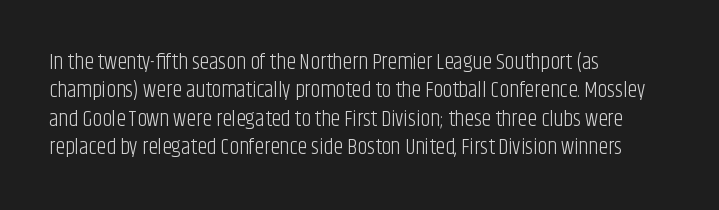
The image shows 22 px text type, upright; set left-aligned, normal line spacing (1.29x), normal letter spacing, not underlined.
